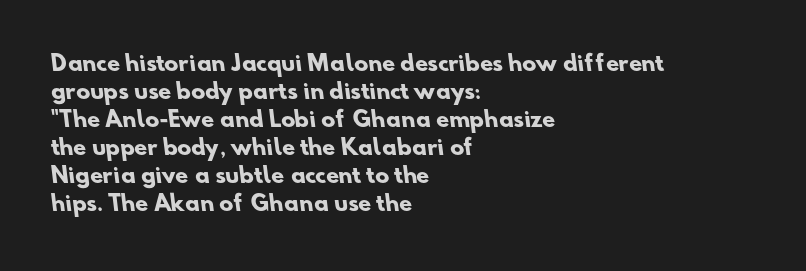
{"bold": "yes", "underline": "no", "align": "left", "line_spacing": "normal", "line_spacing_ratio": 1.33, "letter_spacing": "normal", "letter_spacing_em": 0.0, "glyph_px": 21}
